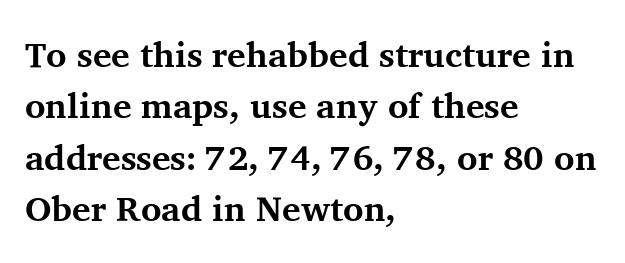
{"serif": "yes", "italic": "no", "bold": "yes", "weight": "bold", "width": "normal", "stroke_contrast": "medium", "x_height": "medium", "monospaced": "no", "underline": "no", "align": "left", "line_spacing": "normal", "line_spacing_ratio": 1.47, "letter_spacing": "normal", "letter_spacing_em": 0.0, "glyph_px": 35}
